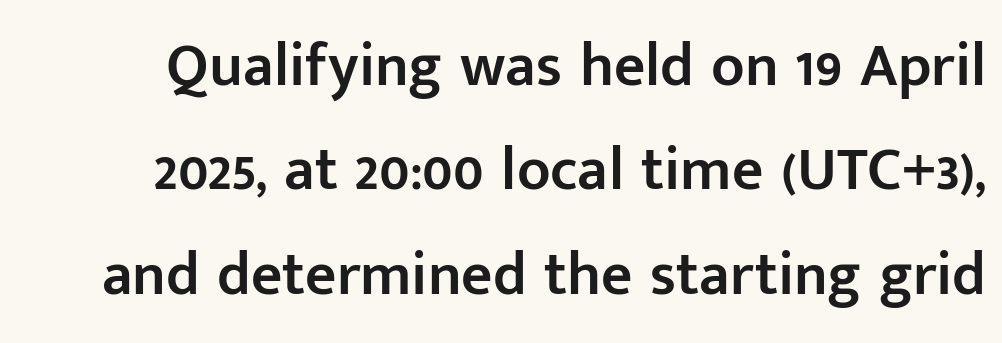
{"serif": "no", "italic": "no", "bold": "semi", "weight": "semibold", "width": "normal", "stroke_contrast": "low", "x_height": "medium", "monospaced": "no", "underline": "no", "line_spacing_ratio": 1.71, "letter_spacing": "normal", "letter_spacing_em": 0.0, "glyph_px": 61}
